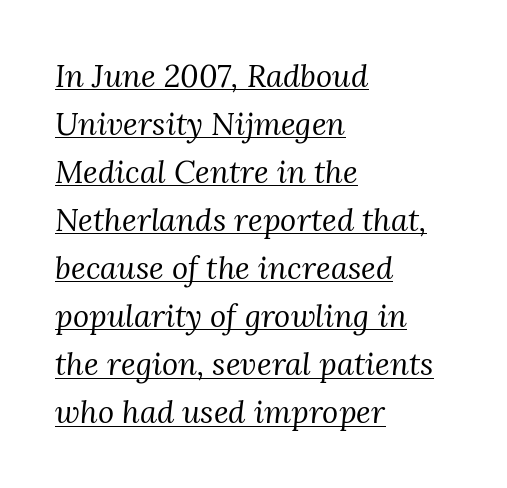
{"serif": "yes", "italic": "yes", "lean": "right", "slant_degrees": 3, "bold": "no", "weight": "regular", "width": "normal", "stroke_contrast": "medium", "x_height": "medium", "monospaced": "no", "underline": "yes", "align": "left", "line_spacing": "normal", "line_spacing_ratio": 1.55, "letter_spacing": "normal", "letter_spacing_em": 0.0, "glyph_px": 31}
